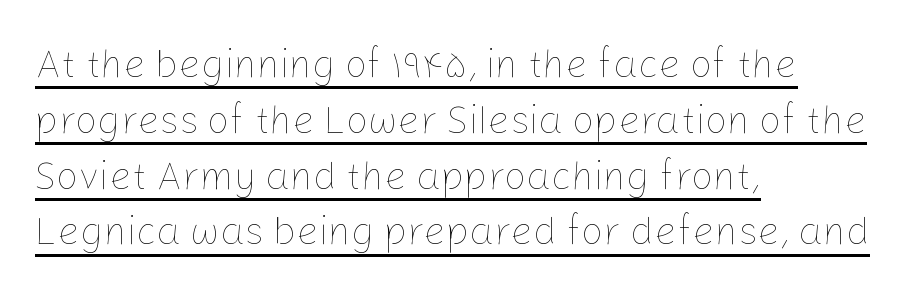
A continuous stroke trails under the words, as in a hyperlink. The typesetting does not lean heavy: it is not bold. Here the glyphs are tracked normally, forming tight word shapes. Whoever set this chose a conventional vertical rhythm.
